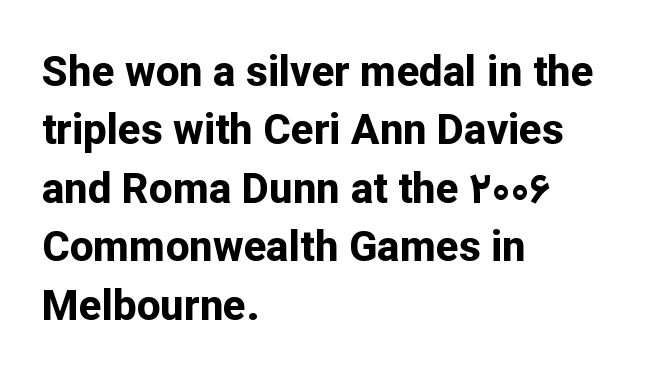
Layout note: lines flush left. This is the regular roman posture of the typeface. The leading is moderate, giving the passage an even texture. This is sans-serif lettering, the kind often seen on screens and signage. The passage shown is typed in a proportional face where columns would drift. Compared with an ordinary text face, these strokes are far heavier — a full bold.
